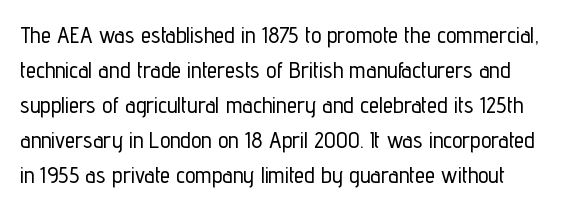
Q: Is the text italic (slanted)? A: No, it is upright.
Q: Is the text underlined? A: No.
Q: Is the spacing between letters normal or unusually wide? A: Normal.
Q: Is the spacing between lines tight, normal or loose? A: Normal.
